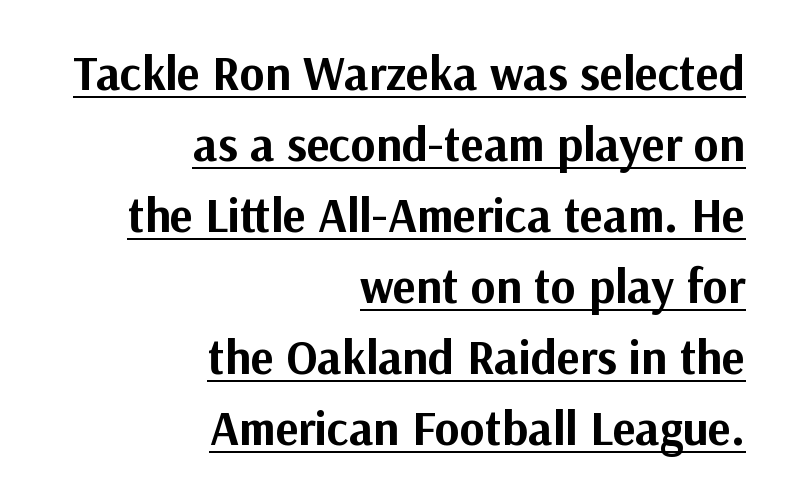
The passage shown is typeset with a sans-serif family. Does extra space separate the letters? No, they use regular spacing. Thick stems and heavy bowls — unmistakably bold. Honestly, the underline is the first thing you notice here.
